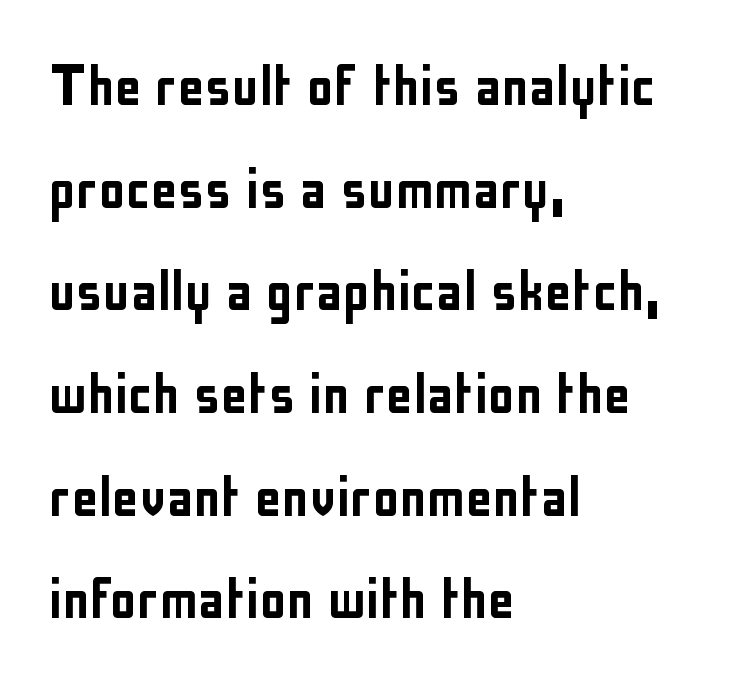
The image shows 68 px condensed sans-serif type, upright; set left-aligned, normal line spacing (1.51x), normal letter spacing, not underlined; low stroke contrast and a medium x-height.
